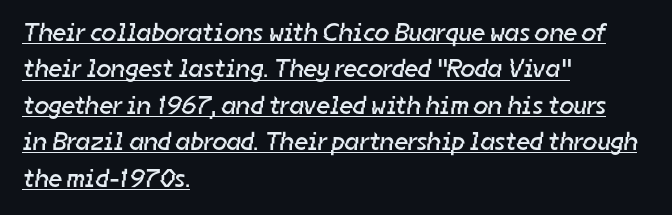
Line beginnings align vertically; line endings do not. Students, observe the line beneath the letters — that is underlining. Here the glyphs are tracked normally, forming tight word shapes. The strokes carry an ordinary text weight at most.
